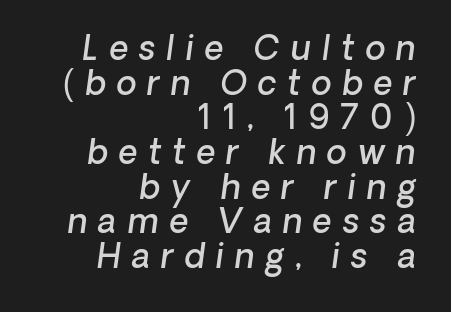
Q: Is the text bold? A: Semi-bold.
Q: Is the text italic (slanted)? A: Yes, it leans right by about 8 degrees.
Q: Is the text underlined? A: No.
Q: How is the paragraph aligned? A: Right-aligned.
Q: Is the spacing between letters normal or unusually wide? A: Unusually wide.
Q: Is the spacing between lines tight, normal or loose? A: Tight.
Q: Width (condensed, normal, or wide)? A: Normal.
Q: Stroke contrast? A: Low.
Q: x-height? A: Medium.
Q: Monospaced? A: No.
